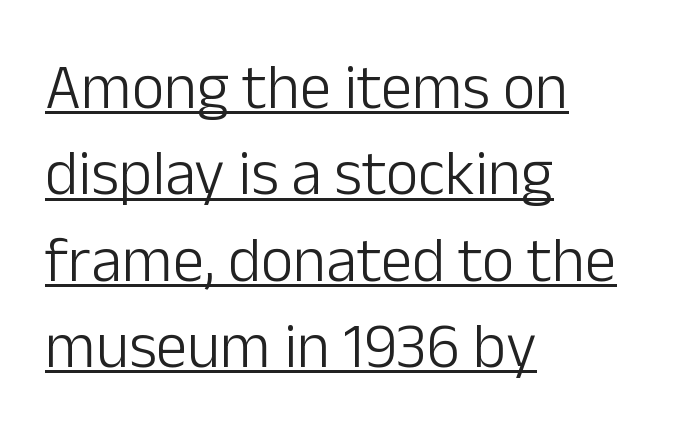
Heft: none added — not bold. Check where the strokes stop: nothing finishes them off — pure sans. Visually the block forms a straight wall on the left and a jagged coastline on the right. Words appear dense and cohesive because spacing is normal.
